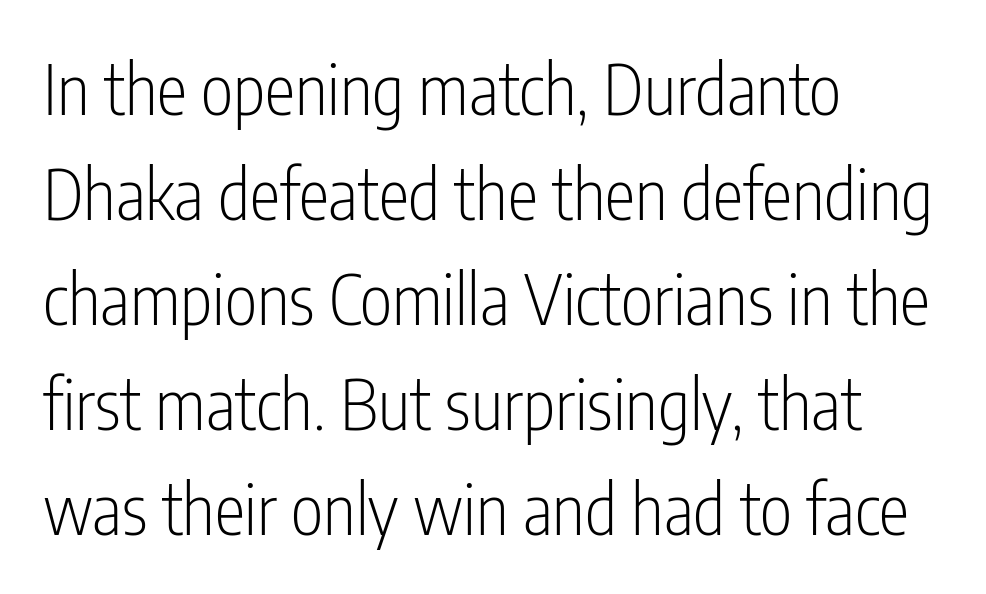
The image shows 69 px light, condensed sans-serif type, upright; set left-aligned, normal line spacing (1.52x), normal letter spacing, not underlined; low stroke contrast and a medium x-height.
